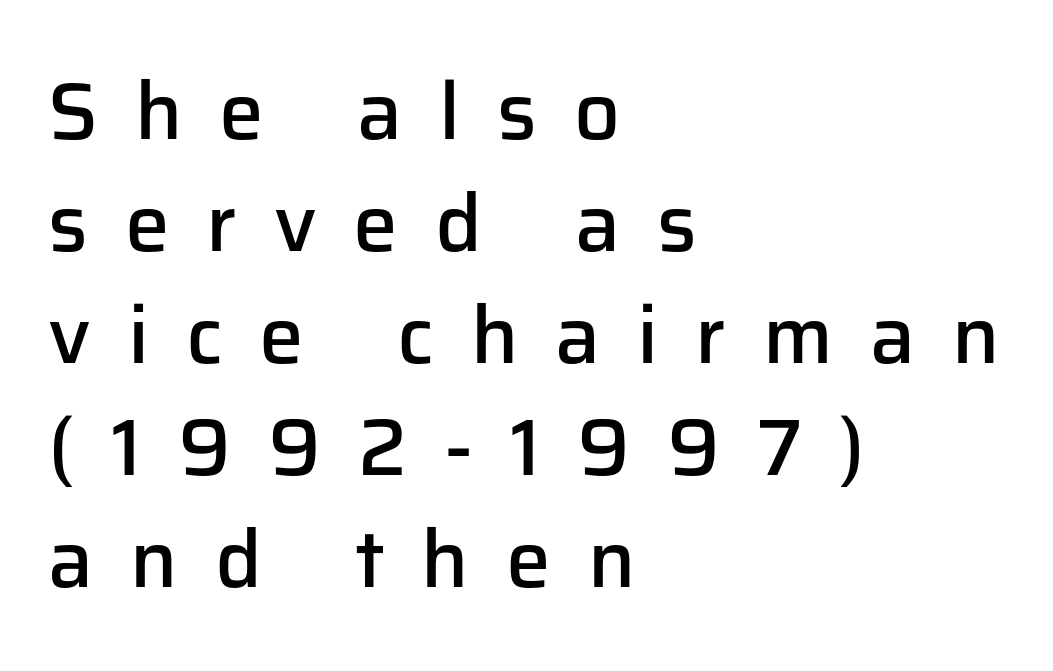
Q: Is the text bold? A: Semi-bold.
Q: Is the text italic (slanted)? A: No, it is upright.
Q: Is the typeface a serif or a sans-serif typeface? A: Sans-serif.
Q: Is the text underlined? A: No.
Q: How is the paragraph aligned? A: Left-aligned.
Q: Is the spacing between letters normal or unusually wide? A: Unusually wide.
Q: Is the spacing between lines tight, normal or loose? A: Normal.
Q: Width (condensed, normal, or wide)? A: Normal.
Q: Stroke contrast? A: Low.
Q: x-height? A: Medium.
Q: Monospaced? A: No.
